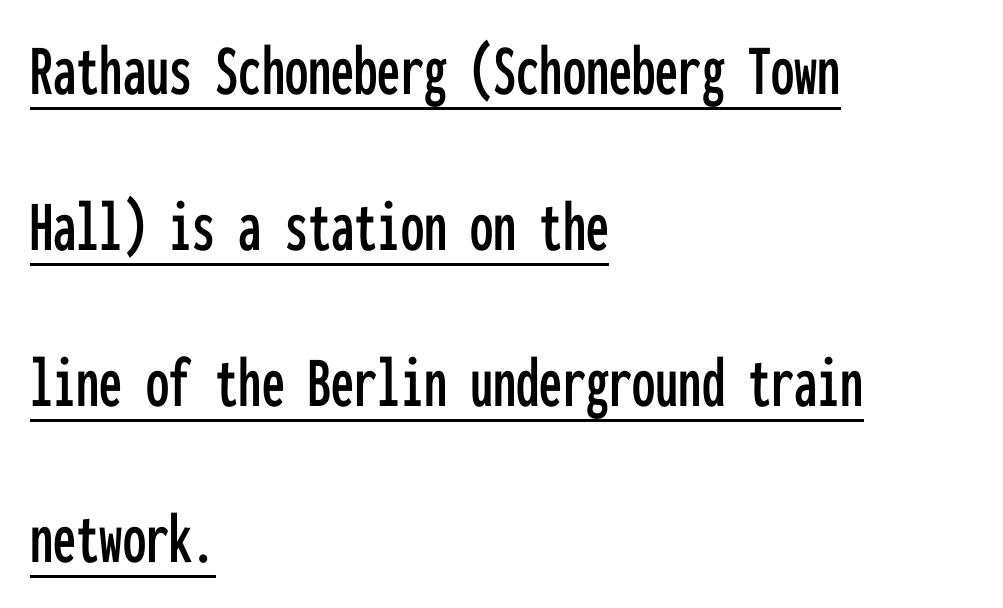
The image shows 74 px condensed sans-serif type, upright, monospaced; set left-aligned, loose line spacing (2.11x), normal letter spacing, underlined; low stroke contrast and a medium x-height.
